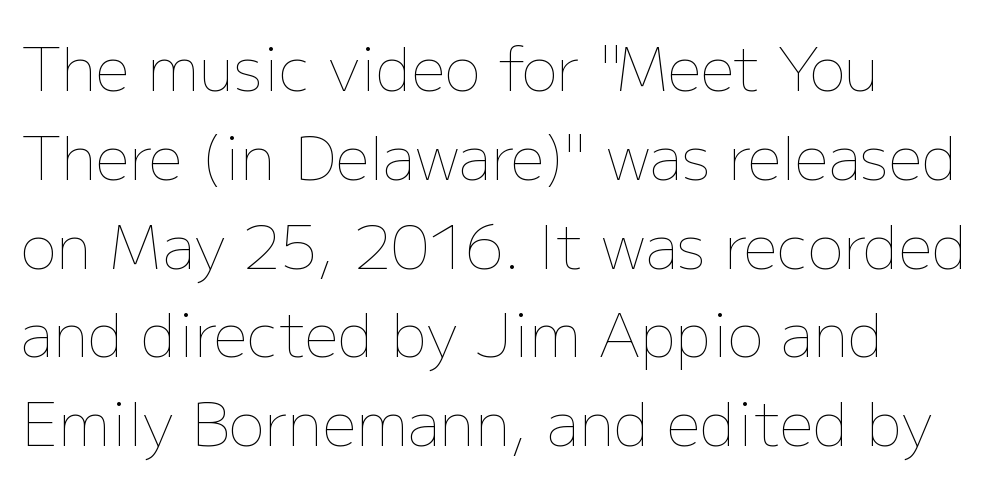
{"italic": "no", "bold": "no", "weight": "thin", "width": "normal", "stroke_contrast": "low", "x_height": "medium", "monospaced": "no", "underline": "no", "align": "left", "line_spacing": "normal", "line_spacing_ratio": 1.48, "letter_spacing": "normal", "letter_spacing_em": 0.0, "glyph_px": 60}
